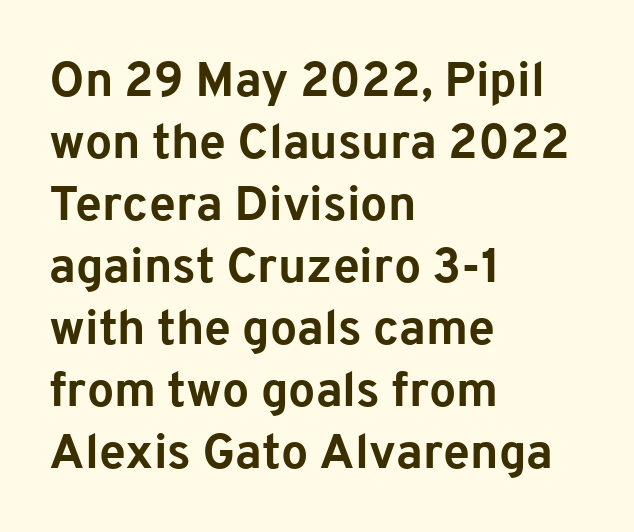
Thick stems and heavy bowls — unmistakably bold. Do the characters align in a grid? No, the font is proportional. The horizontal fit of the characters is conventional and even. The passage is arranged the way most books set body copy — flush left. Interline gaps are of average width in this sample.
